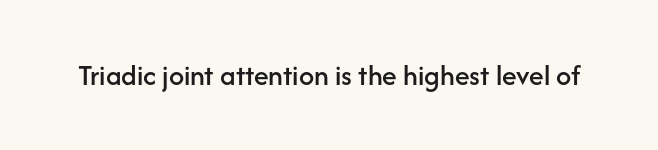
The image shows 30 px sans-serif type, upright; set normal letter spacing, not underlined; low stroke contrast and a medium x-height.
